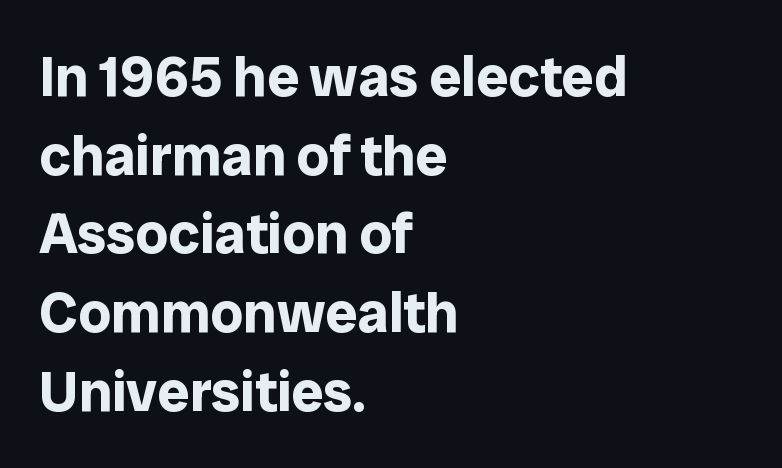
Q: Is the text bold? A: Yes.
Q: Is the text italic (slanted)? A: No, it is upright.
Q: Is the typeface a serif or a sans-serif typeface? A: Sans-serif.
Q: Is the text underlined? A: No.
Q: How is the paragraph aligned? A: Left-aligned.
Q: Is the spacing between letters normal or unusually wide? A: Normal.
Q: Is the spacing between lines tight, normal or loose? A: Normal.
Q: Width (condensed, normal, or wide)? A: Normal.
Q: Stroke contrast? A: Low.
Q: x-height? A: Medium.
Q: Monospaced? A: No.
